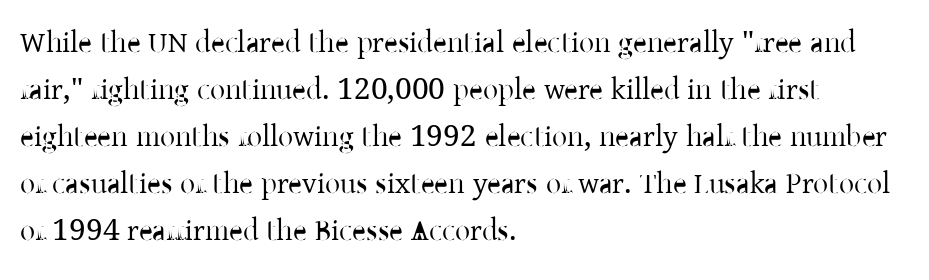
Q: Is the text bold? A: No.
Q: Is the text italic (slanted)? A: No, it is upright.
Q: Is the typeface a serif or a sans-serif typeface? A: Serif.
Q: Is the text underlined? A: No.
Q: How is the paragraph aligned? A: Left-aligned.
Q: Is the spacing between letters normal or unusually wide? A: Normal.
Q: Is the spacing between lines tight, normal or loose? A: Normal.
Q: Width (condensed, normal, or wide)? A: Normal.
Q: Stroke contrast? A: Low.
Q: x-height? A: Medium.
Q: Monospaced? A: No.
